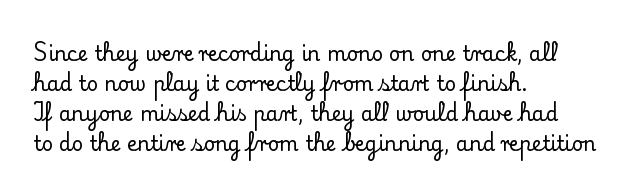
The passage shown has conventional tracking throughout. Is there much room between lines? A standard amount, neither cramped nor airy. This is the regular roman posture of the typeface. Plain, unruled lines of type. Typeset ragged right — the left edge is the straight one.
